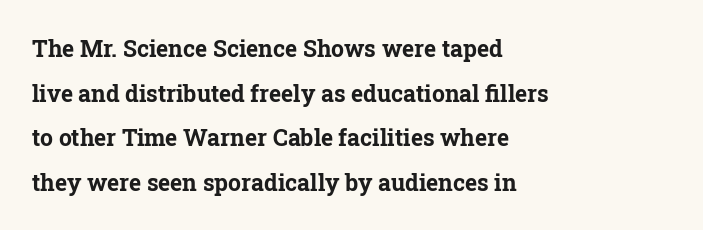
Q: Is the text bold? A: Yes.
Q: Is the text italic (slanted)? A: No, it is upright.
Q: Is the text underlined? A: No.
Q: How is the paragraph aligned? A: Left-aligned.
Q: Is the spacing between letters normal or unusually wide? A: Normal.
Q: Is the spacing between lines tight, normal or loose? A: Loose.
